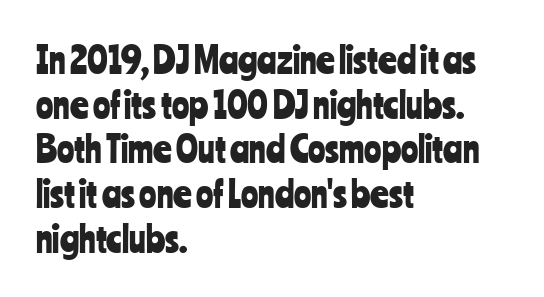
The letterforms sit shoulder to shoulder at normal distance. The lines in this sample share a left origin and differ only in where they stop. Examine the stroke ends and you'll find no serifs. The passage shown is typed in a proportional face where columns would drift. The area under the type is left untouched.
